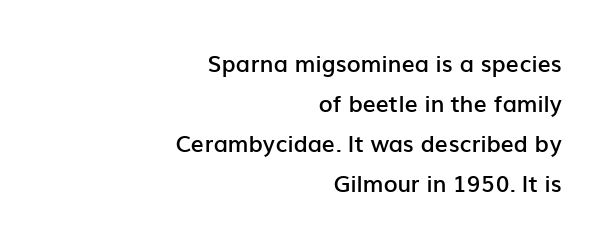
{"italic": "no", "bold": "semi", "underline": "no", "align": "right", "line_spacing_ratio": 1.74, "letter_spacing": "normal", "letter_spacing_em": 0.0, "glyph_px": 23}
